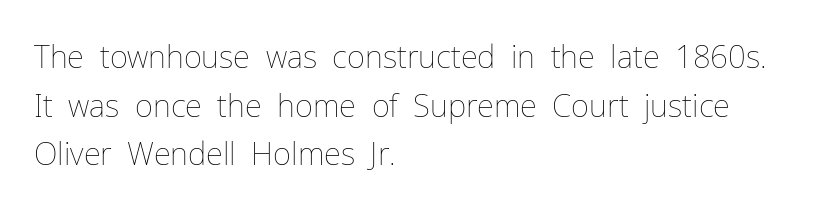
The image shows 31 px thin type, upright; set left-aligned, normal line spacing (1.57x), normal letter spacing, not underlined; low stroke contrast and a medium x-height.
